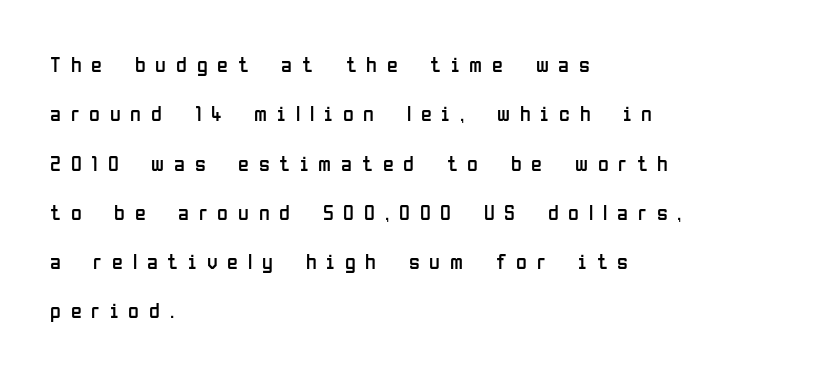
The axis of the letterforms is exactly vertical. Letter spacing: wide. Check under the words: just untouched page. You could fit nearly another row in the gap between these rows.
